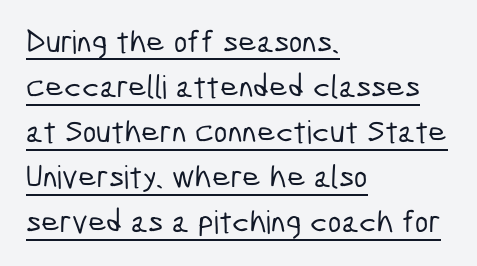
{"serif": "no", "width": "condensed", "stroke_contrast": "low", "x_height": "medium", "monospaced": "no", "underline": "yes", "align": "left", "line_spacing": "normal", "line_spacing_ratio": 1.41, "letter_spacing": "normal", "letter_spacing_em": 0.0, "glyph_px": 32}
